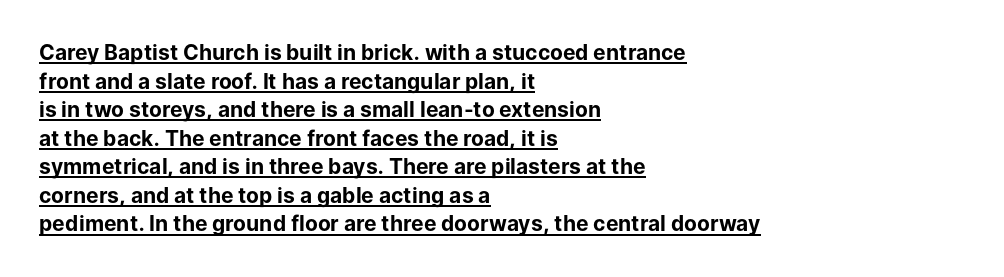
{"italic": "no", "bold": "yes", "underline": "yes", "align": "left", "line_spacing": "normal", "line_spacing_ratio": 1.36, "letter_spacing": "normal", "letter_spacing_em": 0.0, "glyph_px": 21}
